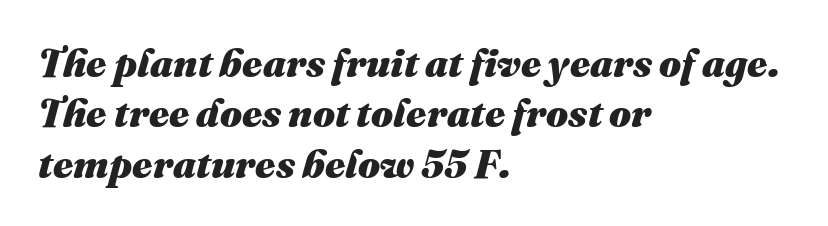
Q: Is the text bold? A: Yes.
Q: Is the text italic (slanted)? A: Yes, it leans right by about 16 degrees.
Q: Is the text underlined? A: No.
Q: How is the paragraph aligned? A: Left-aligned.
Q: Is the spacing between letters normal or unusually wide? A: Normal.
Q: Is the spacing between lines tight, normal or loose? A: Normal.
Q: Width (condensed, normal, or wide)? A: Normal.
Q: Stroke contrast? A: Medium.
Q: x-height? A: Medium.
Q: Monospaced? A: No.
